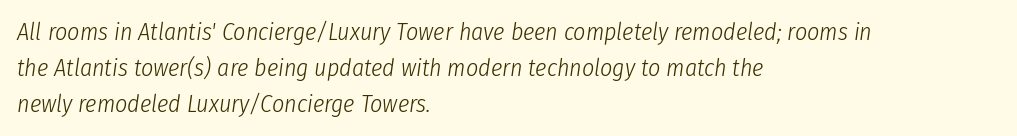
{"italic": "yes", "lean": "right", "slant_degrees": 8, "bold": "no", "underline": "no", "align": "left", "line_spacing": "normal", "line_spacing_ratio": 1.49, "letter_spacing": "normal", "letter_spacing_em": 0.0, "glyph_px": 24}
